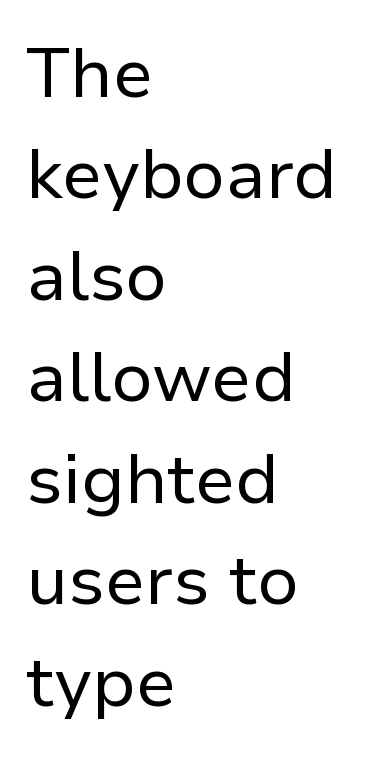
Q: Is the text bold? A: No.
Q: Is the text italic (slanted)? A: No, it is upright.
Q: Is the typeface a serif or a sans-serif typeface? A: Sans-serif.
Q: Is the text underlined? A: No.
Q: How is the paragraph aligned? A: Left-aligned.
Q: Is the spacing between letters normal or unusually wide? A: Normal.
Q: Is the spacing between lines tight, normal or loose? A: Normal.
Q: Width (condensed, normal, or wide)? A: Normal.
Q: Stroke contrast? A: Low.
Q: x-height? A: Medium.
Q: Monospaced? A: No.
